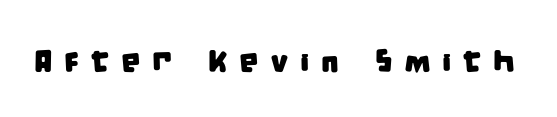
{"serif": "no", "width": "condensed", "stroke_contrast": "low", "x_height": "large", "monospaced": "no", "underline": "no", "letter_spacing": "wide", "letter_spacing_em": 0.36, "glyph_px": 31}
